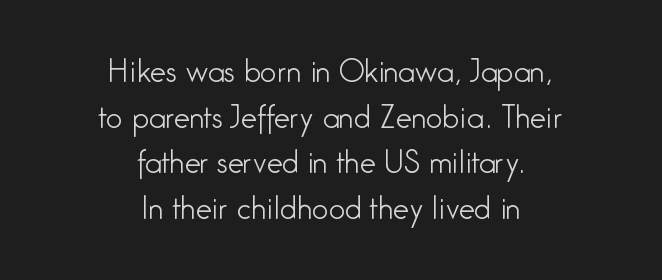
Q: Is the text bold? A: No.
Q: Is the text italic (slanted)? A: No, it is upright.
Q: Is the typeface a serif or a sans-serif typeface? A: Sans-serif.
Q: Is the text underlined? A: No.
Q: How is the paragraph aligned? A: Centered.
Q: Is the spacing between letters normal or unusually wide? A: Normal.
Q: Is the spacing between lines tight, normal or loose? A: Normal.
Q: Width (condensed, normal, or wide)? A: Condensed.
Q: Stroke contrast? A: Low.
Q: x-height? A: Medium.
Q: Monospaced? A: No.
